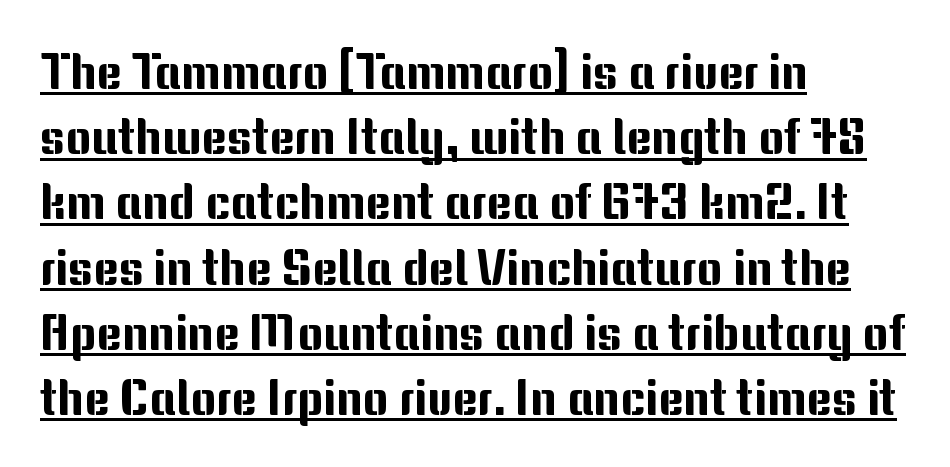
{"serif": "no", "italic": "no", "width": "normal", "stroke_contrast": "medium", "x_height": "medium", "monospaced": "no", "underline": "yes", "align": "left", "line_spacing": "normal", "line_spacing_ratio": 1.33, "letter_spacing": "normal", "letter_spacing_em": 0.0, "glyph_px": 49}
